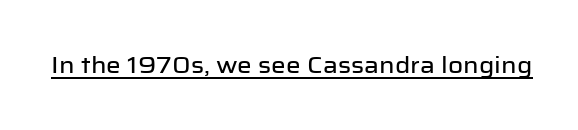
{"italic": "no", "underline": "yes", "letter_spacing": "normal", "letter_spacing_em": 0.0, "glyph_px": 23}
